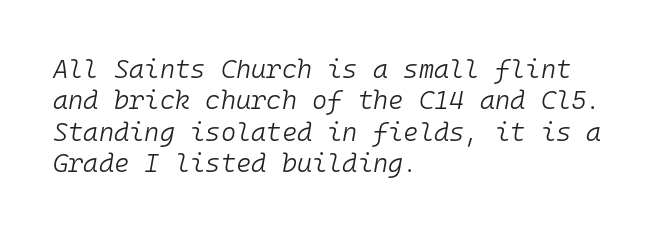
The image shows 26 px text type, italic (leaning right); set left-aligned, line spacing 1.21x, normal letter spacing, not underlined.
